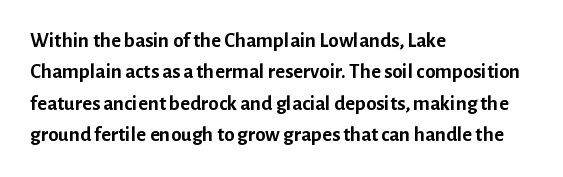
{"italic": "no", "bold": "yes", "underline": "no", "align": "left", "line_spacing": "normal", "line_spacing_ratio": 1.5, "letter_spacing": "normal", "letter_spacing_em": 0.0, "glyph_px": 21}
